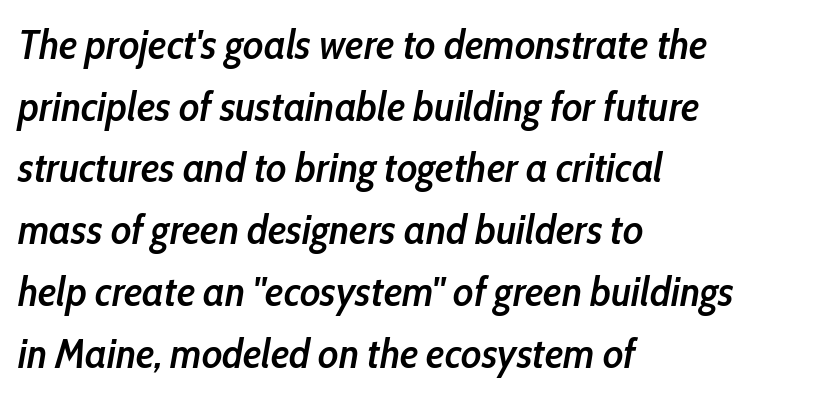
The image shows 42 px semibold, condensed type, italic (leaning right); set left-aligned, normal line spacing (1.47x), normal letter spacing, not underlined; low stroke contrast and a medium x-height.
